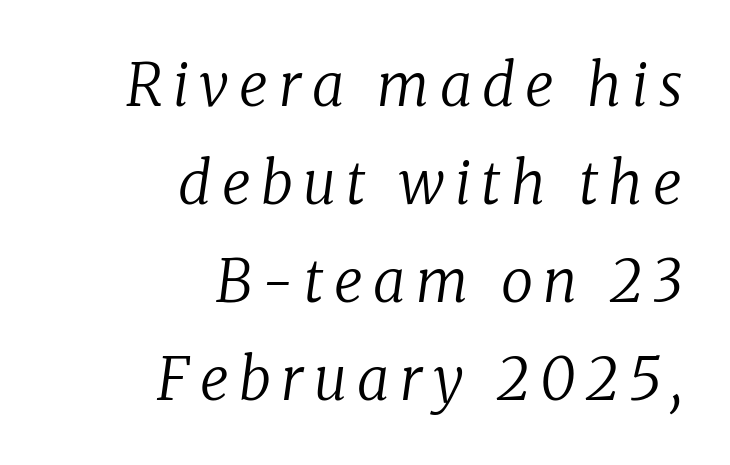
The image shows 58 px regular-weight serif type, italic (leaning right); set right-aligned, normal line spacing (1.69x), not underlined; low stroke contrast and a medium x-height.
